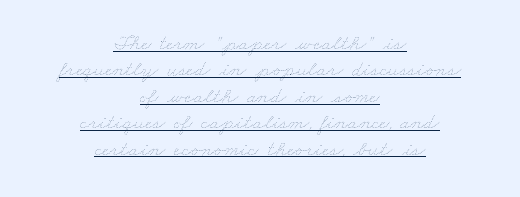
{"bold": "no", "underline": "yes", "align": "center", "line_spacing_ratio": 1.2, "letter_spacing": "normal", "letter_spacing_em": 0.0, "glyph_px": 22}
